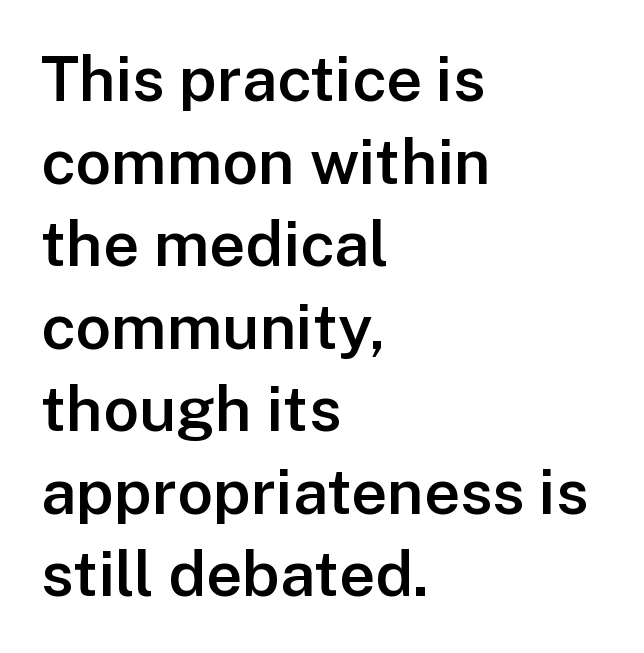
Upright lettering throughout. Observe the absence of serifs on each vertical stroke in this sample. Does the leading feel generous? No, just average. Does the copy run flush right? No — it runs flush left. The gap between lines stays unmarked. The letters advance in unequal steps, a hallmark of proportional type.
